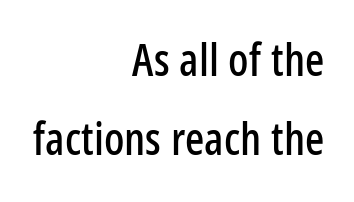
Proportional: the letters do not fall into vertical columns. This is sans-serif lettering, the kind often seen on screens and signage. You could call the tracking neutral — neither tight nor loose. Honestly, there is no underline to notice here at all.
